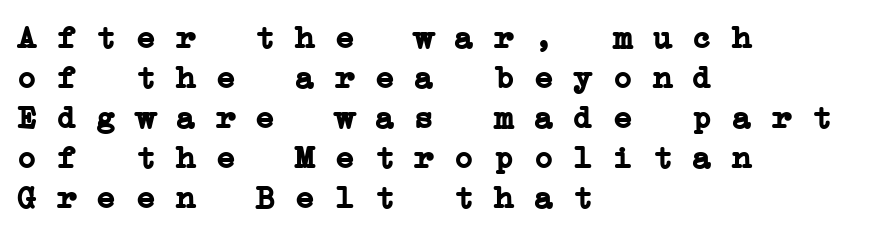
{"serif": "yes", "bold": "yes", "weight": "semibold", "width": "wide", "stroke_contrast": "low", "x_height": "medium", "monospaced": "yes", "underline": "no", "align": "left", "line_spacing_ratio": 1.21, "letter_spacing": "normal", "letter_spacing_em": 0.0, "glyph_px": 33}
